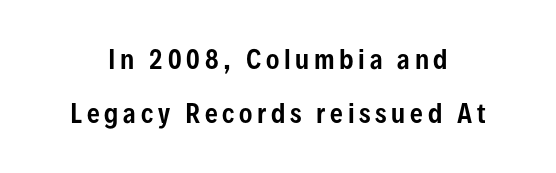
Q: Is the text italic (slanted)? A: No, it is upright.
Q: Is the text underlined? A: No.
Q: How is the paragraph aligned? A: Centered.
Q: Is the spacing between lines tight, normal or loose? A: Loose.
